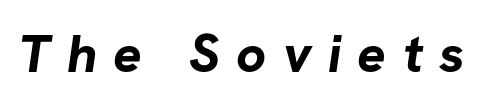
Q: Is the text bold? A: Yes.
Q: Is the typeface a serif or a sans-serif typeface? A: Sans-serif.
Q: Is the text underlined? A: No.
Q: Is the spacing between letters normal or unusually wide? A: Unusually wide.
Q: Width (condensed, normal, or wide)? A: Normal.
Q: Stroke contrast? A: Low.
Q: x-height? A: Medium.
Q: Monospaced? A: No.
